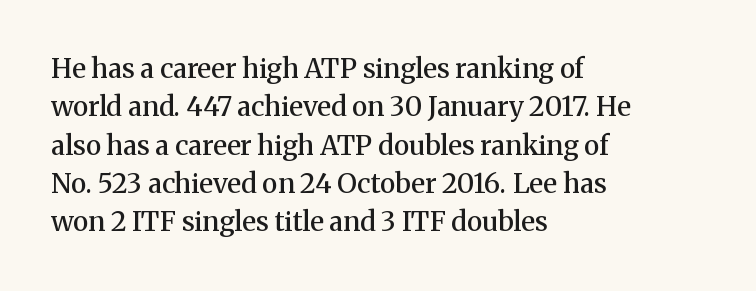
Q: Is the text bold? A: Semi-bold.
Q: Is the text italic (slanted)? A: No, it is upright.
Q: Is the text underlined? A: No.
Q: How is the paragraph aligned? A: Left-aligned.
Q: Is the spacing between letters normal or unusually wide? A: Normal.
Q: Is the spacing between lines tight, normal or loose? A: Normal.
